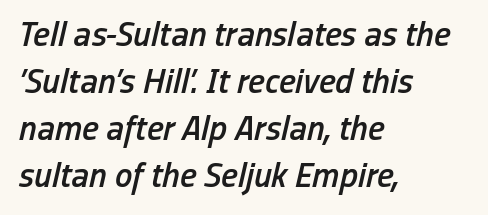
{"italic": "yes", "lean": "right", "slant_degrees": 13, "bold": "semi", "weight": "semibold", "width": "condensed", "stroke_contrast": "low", "x_height": "medium", "monospaced": "no", "underline": "no", "align": "left", "line_spacing": "normal", "line_spacing_ratio": 1.34, "letter_spacing": "normal", "letter_spacing_em": 0.0, "glyph_px": 35}
